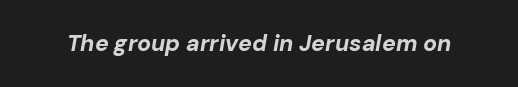
The image shows 23 px bold type, italic (leaning right); set normal letter spacing, not underlined.
